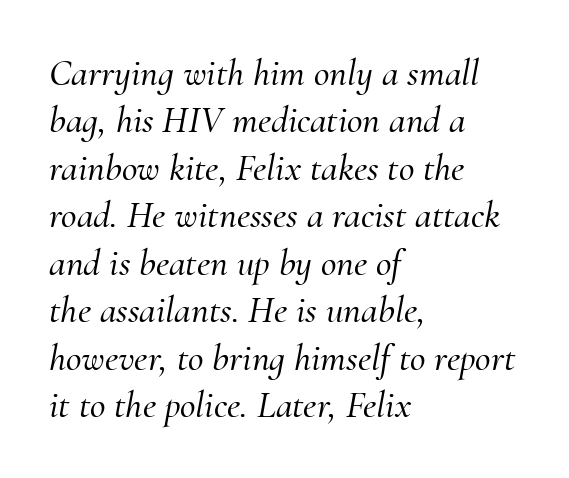
{"serif": "yes", "italic": "yes", "lean": "right", "slant_degrees": 10, "width": "normal", "stroke_contrast": "medium", "x_height": "small", "monospaced": "no", "underline": "no", "align": "left", "line_spacing": "normal", "line_spacing_ratio": 1.25, "letter_spacing": "normal", "letter_spacing_em": 0.0, "glyph_px": 38}
